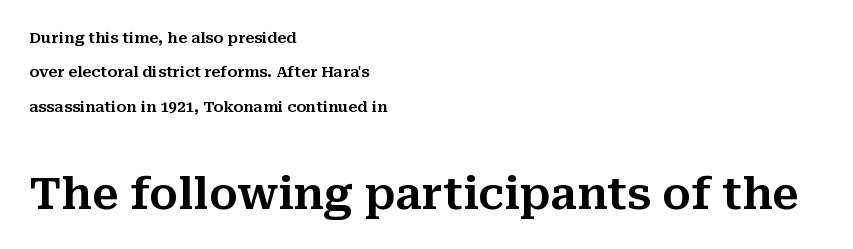
A clean baseline with only descenders dipping below it. Designer's note — italics off, roman on. If you measured baseline to baseline, you'd find a long distance. Each line starts at the same left margin while the right side varies. Small over large — that's the arrangement of the two blocks here.
